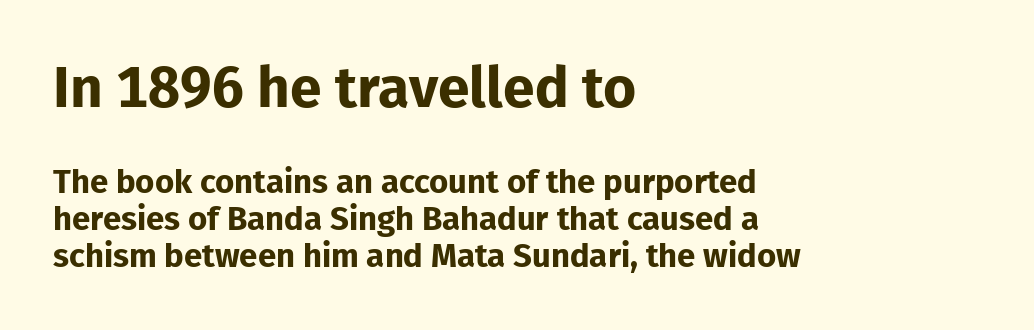
{"serif": "no", "italic": "no", "bold": "yes", "weight": "bold", "width": "normal", "stroke_contrast": "low", "x_height": "medium", "monospaced": "no", "underline": "no", "align": "left", "line_spacing": "tight", "line_spacing_ratio": 1.12, "letter_spacing": "normal", "letter_spacing_em": 0.0, "larger_block": "first", "size_ratio": 1.73, "glyph_px": 57}
